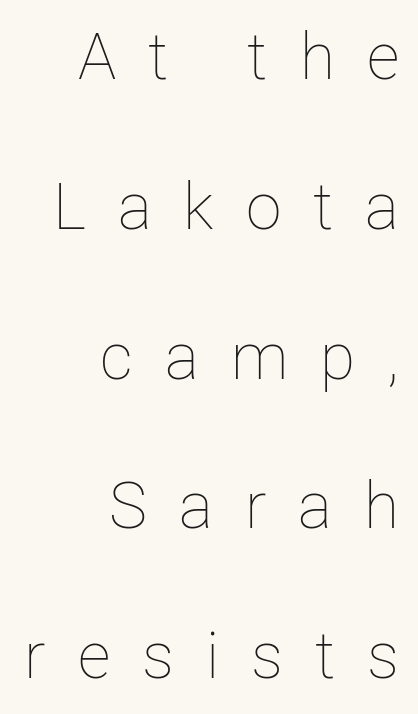
Q: Is the text bold? A: No.
Q: Is the text italic (slanted)? A: No, it is upright.
Q: Is the text underlined? A: No.
Q: How is the paragraph aligned? A: Right-aligned.
Q: Is the spacing between letters normal or unusually wide? A: Unusually wide.
Q: Is the spacing between lines tight, normal or loose? A: Loose.
Q: Width (condensed, normal, or wide)? A: Normal.
Q: Stroke contrast? A: Low.
Q: x-height? A: Medium.
Q: Monospaced? A: No.
